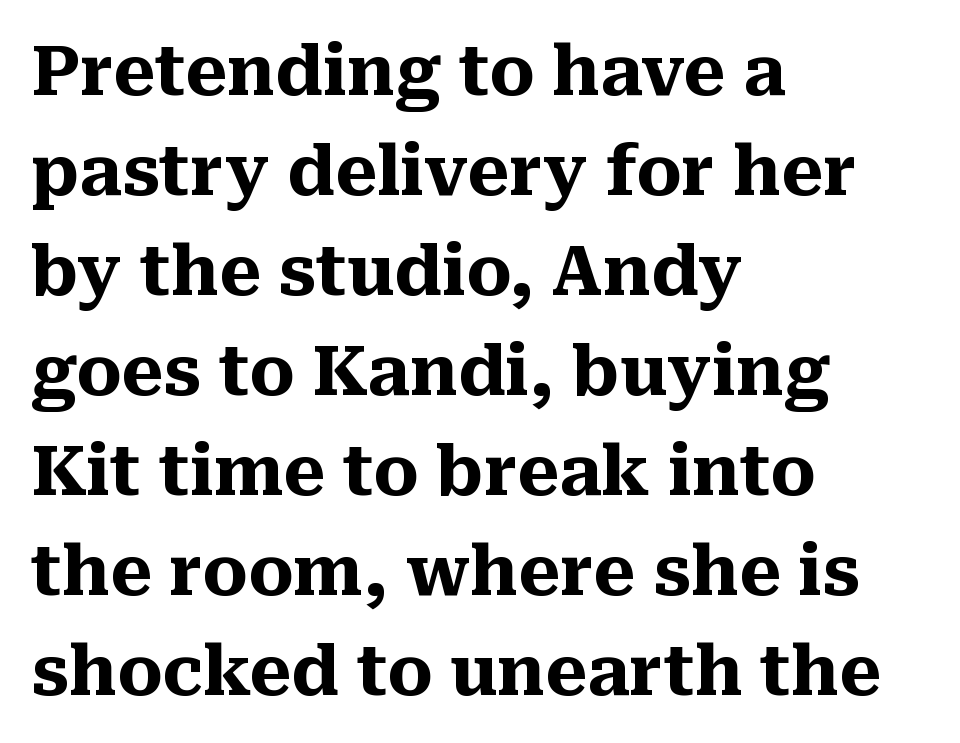
The image shows 68 px heavy serif type, upright; set left-aligned, normal line spacing (1.47x), normal letter spacing, not underlined; medium stroke contrast and a medium x-height.
